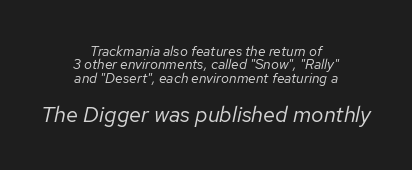
Q: Is the text bold? A: No.
Q: Is the text italic (slanted)? A: Yes, it leans right by about 12 degrees.
Q: Is the text underlined? A: No.
Q: How is the paragraph aligned? A: Centered.
Q: Is the spacing between letters normal or unusually wide? A: Normal.
Q: Is the spacing between lines tight, normal or loose? A: Tight.
Q: Which block of text is set in a larger size, the first (top) or the second (bottom)? A: The second (bottom) one.
